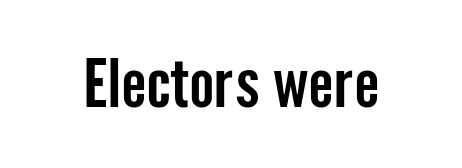
{"serif": "no", "italic": "no", "width": "condensed", "stroke_contrast": "low", "x_height": "medium", "monospaced": "no", "underline": "no", "letter_spacing": "normal", "letter_spacing_em": 0.0, "glyph_px": 67}
